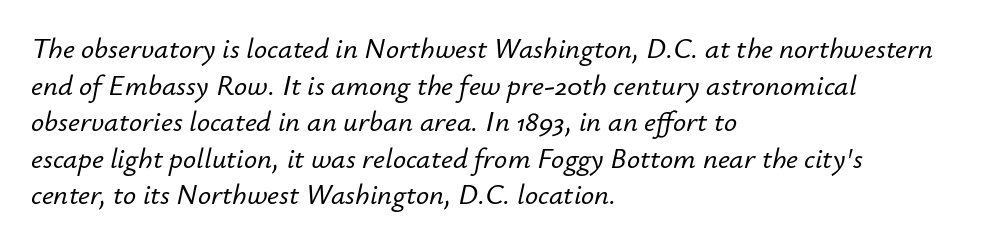
The image shows 29 px text type, italic (leaning right); set left-aligned, normal line spacing (1.26x), normal letter spacing, not underlined; low stroke contrast and a small x-height.
